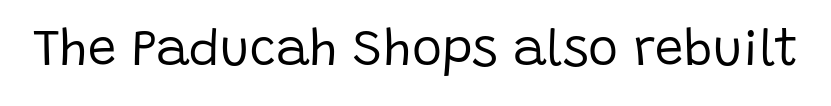
{"serif": "no", "italic": "no", "bold": "no", "weight": "regular", "width": "normal", "stroke_contrast": "low", "x_height": "large", "monospaced": "no", "underline": "no", "letter_spacing": "normal", "letter_spacing_em": 0.0, "glyph_px": 51}
